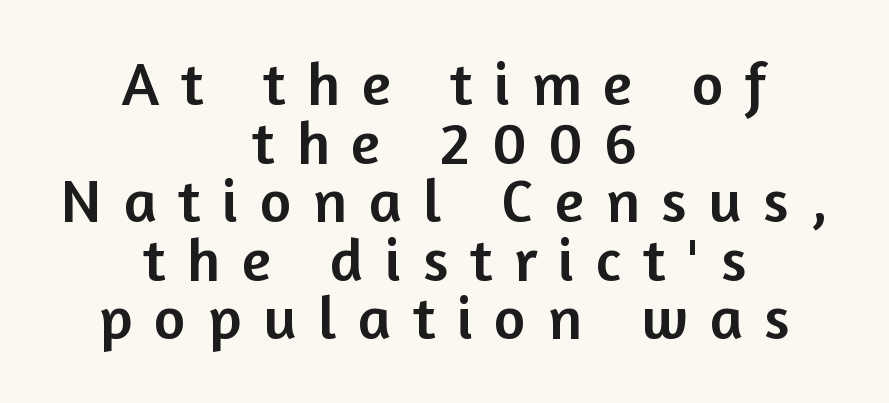
Q: Is the text italic (slanted)? A: No, it is upright.
Q: Is the typeface a serif or a sans-serif typeface? A: Sans-serif.
Q: Is the text underlined? A: No.
Q: How is the paragraph aligned? A: Centered.
Q: Is the spacing between letters normal or unusually wide? A: Unusually wide.
Q: Is the spacing between lines tight, normal or loose? A: Tight.
Q: Width (condensed, normal, or wide)? A: Normal.
Q: Stroke contrast? A: Low.
Q: x-height? A: Medium.
Q: Monospaced? A: No.
